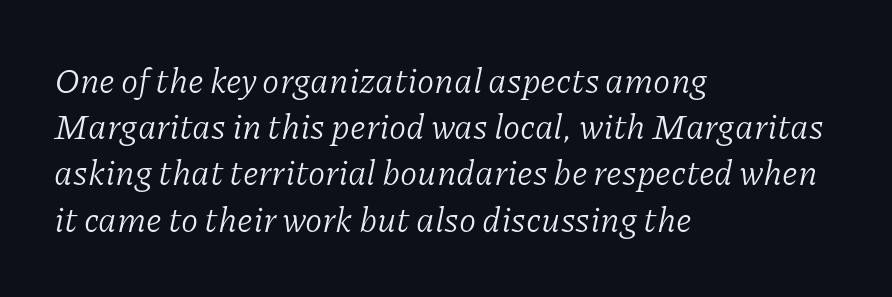
{"serif": "yes", "italic": "yes", "lean": "right", "slant_degrees": 11, "bold": "no", "weight": "light", "width": "normal", "stroke_contrast": "low", "x_height": "medium", "monospaced": "no", "underline": "no", "align": "left", "line_spacing": "normal", "line_spacing_ratio": 1.32, "letter_spacing": "normal", "letter_spacing_em": 0.0, "glyph_px": 35}
